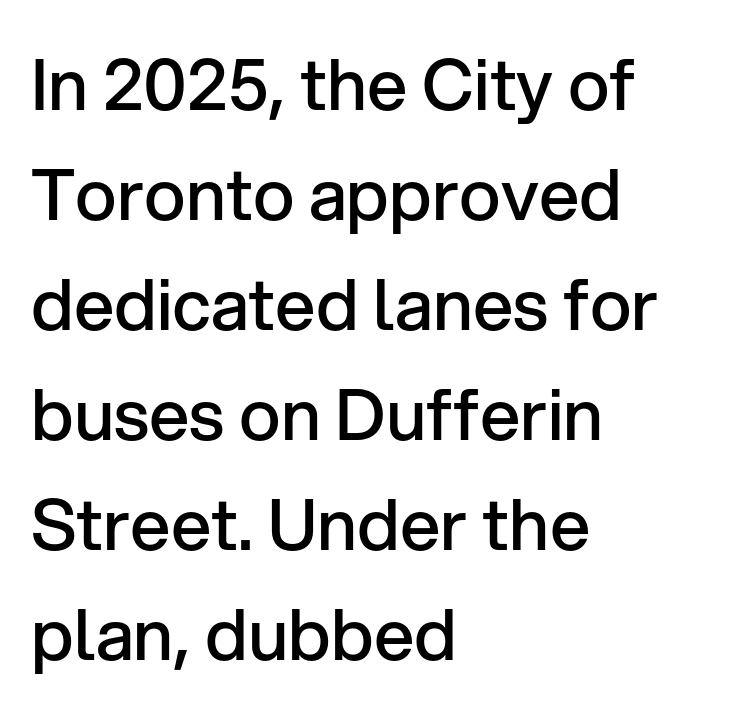
The image shows 71 px semibold sans-serif type, upright; set left-aligned, normal line spacing (1.55x), normal letter spacing, not underlined; low stroke contrast and a medium x-height.
